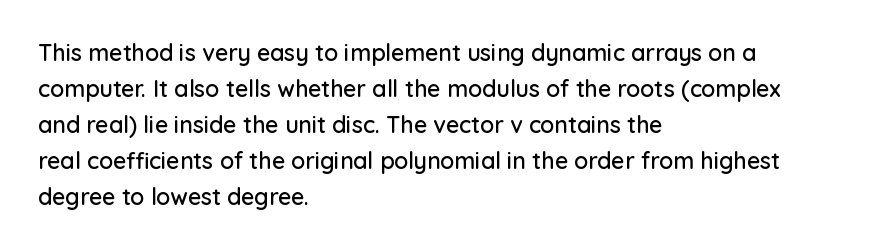
The image shows 23 px text type, upright; set left-aligned, normal line spacing (1.56x), normal letter spacing, not underlined.
